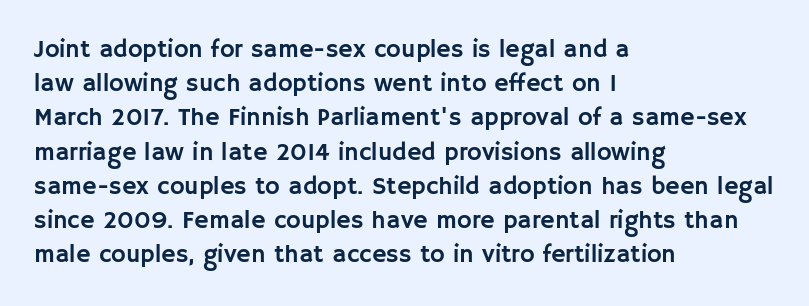
The lettering holds an erect, upright posture throughout. Nobody drew a line under any word here. This rendering uses left alignment, leaving the right contour irregular. Each new line begins a customary step beneath the previous one. Students, note that the glyphs here touch the page at normal intervals.
